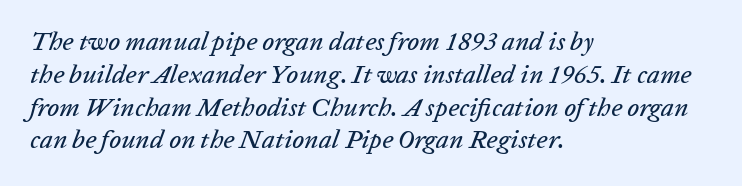
Rule under the text: the space is simply empty. The lettering tilts uniformly, giving the passage an italic look. The passage shown has conventional tracking throughout. A normal amount of white space separates one row of letters from the next. Each line starts at the same left margin while the right side varies.
